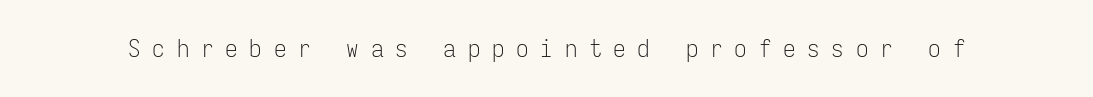
Q: Is the text bold? A: No.
Q: Is the text italic (slanted)? A: No, it is upright.
Q: Is the text underlined? A: No.
Q: Is the spacing between letters normal or unusually wide? A: Unusually wide.
